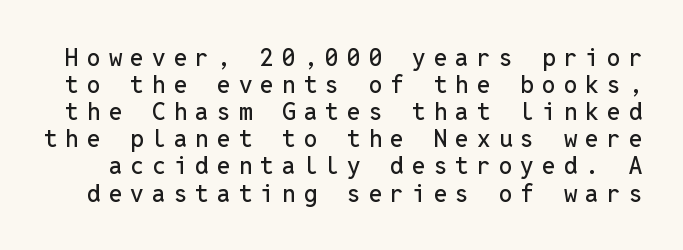
The image shows 24 px text type, upright; set tight line spacing (1.13x), unusually wide letter spacing (+0.34 em), not underlined.
